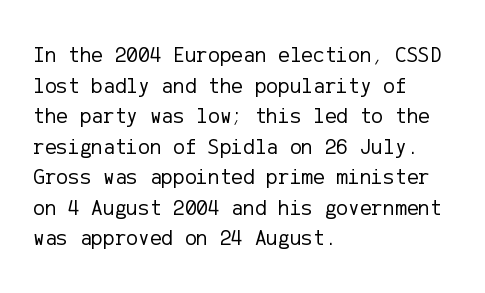
Here the glyphs are tracked normally, forming tight word shapes. This sample keeps an unexceptional amount of space between lines. Every character sits straight up, as roman type does. Each stroke keeps to a modest, everyday thickness or less. This rendering uses left alignment, leaving the right contour irregular. Descenders are the only things crossing below the line.
